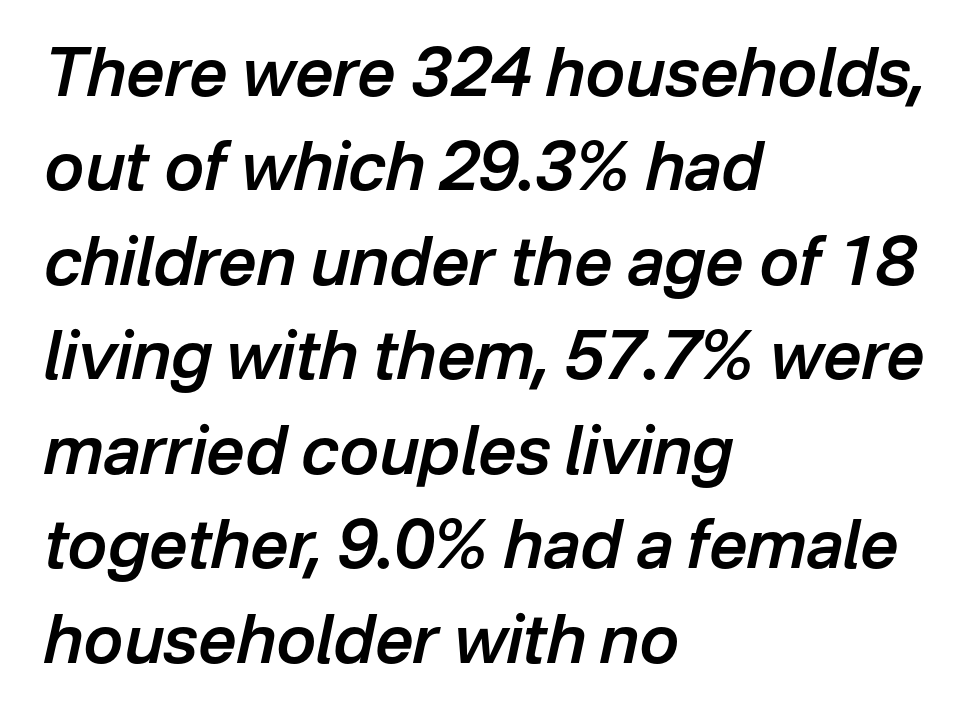
A fair bit of extra ink — the face is semibold, not bold. The space directly below the letters is spotless. Does the leading feel generous? No, just average. The whole block is typeset with a tilt.
